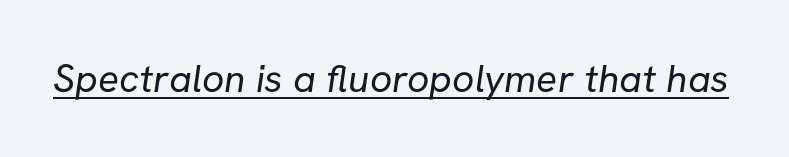
Q: Is the text bold? A: No.
Q: Is the typeface a serif or a sans-serif typeface? A: Sans-serif.
Q: Is the text underlined? A: Yes.
Q: Is the spacing between letters normal or unusually wide? A: Normal.
Q: Width (condensed, normal, or wide)? A: Normal.
Q: Stroke contrast? A: Low.
Q: x-height? A: Medium.
Q: Monospaced? A: No.
